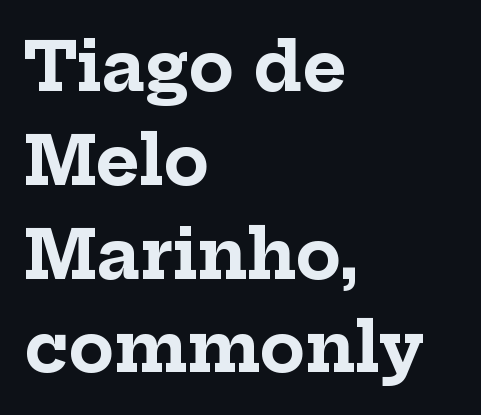
Compared with an ordinary text face, these strokes are far heavier — a full bold. A typesetter would call this proportional, since set widths differ per character. Type without underlining. The block of text has a typical density, with ordinary space between rows. The face used here is rendered with its standard letterfit.
